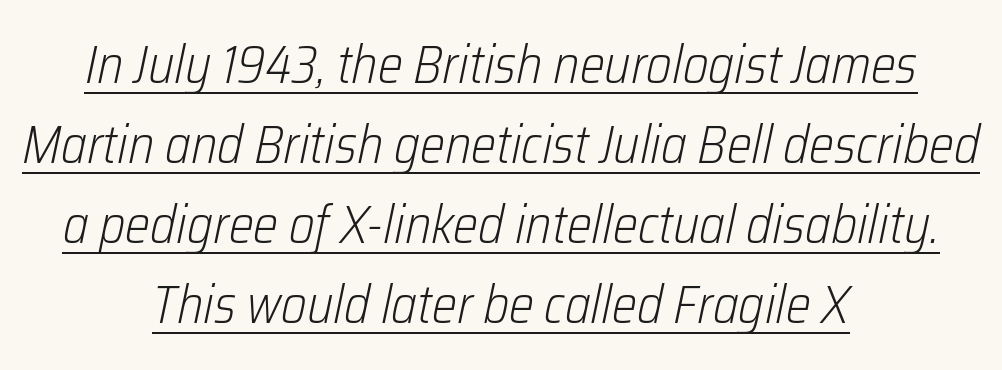
Q: Is the text bold? A: No.
Q: Is the text italic (slanted)? A: Yes, it leans right by about 12 degrees.
Q: Is the text underlined? A: Yes.
Q: How is the paragraph aligned? A: Centered.
Q: Is the spacing between letters normal or unusually wide? A: Normal.
Q: Is the spacing between lines tight, normal or loose? A: Normal.
Q: Width (condensed, normal, or wide)? A: Condensed.
Q: Stroke contrast? A: Low.
Q: x-height? A: Medium.
Q: Monospaced? A: No.
